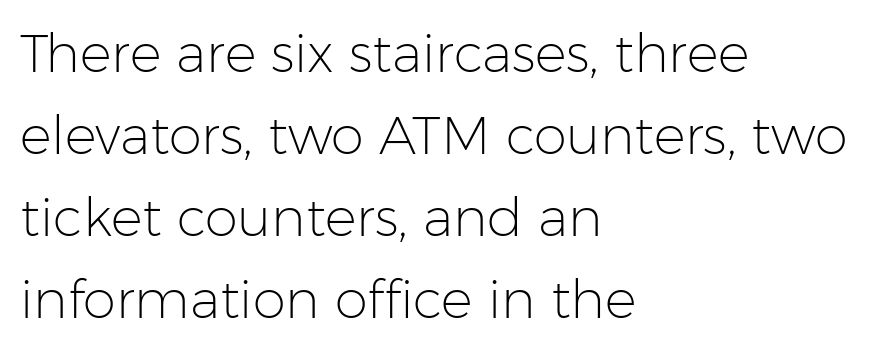
The image shows 53 px light sans-serif type, upright; set left-aligned, normal line spacing (1.55x), normal letter spacing, not underlined; low stroke contrast and a medium x-height.
